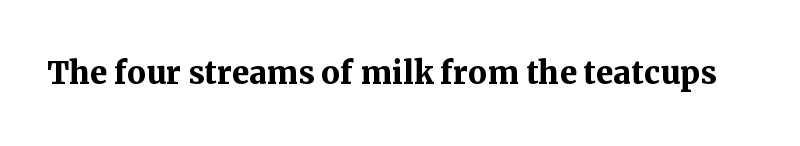
Q: Is the text bold? A: Yes.
Q: Is the text italic (slanted)? A: No, it is upright.
Q: Is the typeface a serif or a sans-serif typeface? A: Serif.
Q: Is the text underlined? A: No.
Q: Is the spacing between letters normal or unusually wide? A: Normal.
Q: Width (condensed, normal, or wide)? A: Normal.
Q: Stroke contrast? A: Medium.
Q: x-height? A: Medium.
Q: Monospaced? A: No.
